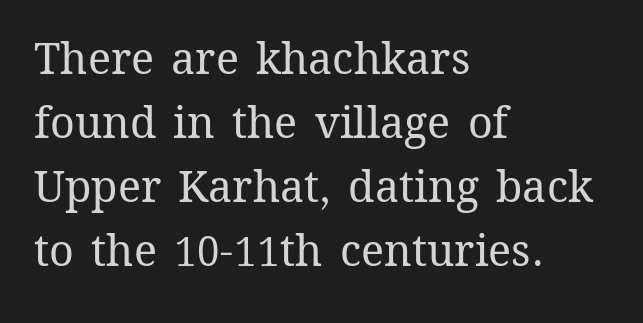
Q: Is the text bold? A: No.
Q: Is the text italic (slanted)? A: No, it is upright.
Q: Is the text underlined? A: No.
Q: How is the paragraph aligned? A: Left-aligned.
Q: Is the spacing between letters normal or unusually wide? A: Normal.
Q: Is the spacing between lines tight, normal or loose? A: Normal.
Q: Width (condensed, normal, or wide)? A: Normal.
Q: Stroke contrast? A: Medium.
Q: x-height? A: Medium.
Q: Monospaced? A: No.
